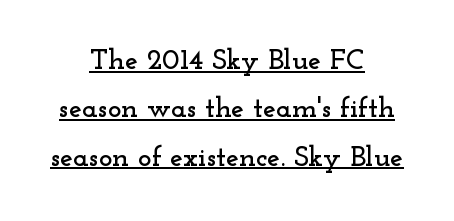
Q: Is the text italic (slanted)? A: No, it is upright.
Q: Is the typeface a serif or a sans-serif typeface? A: Serif.
Q: Is the text underlined? A: Yes.
Q: How is the paragraph aligned? A: Centered.
Q: Is the spacing between letters normal or unusually wide? A: Normal.
Q: Is the spacing between lines tight, normal or loose? A: Normal.
Q: Width (condensed, normal, or wide)? A: Wide.
Q: Stroke contrast? A: Low.
Q: x-height? A: Small.
Q: Monospaced? A: No.
